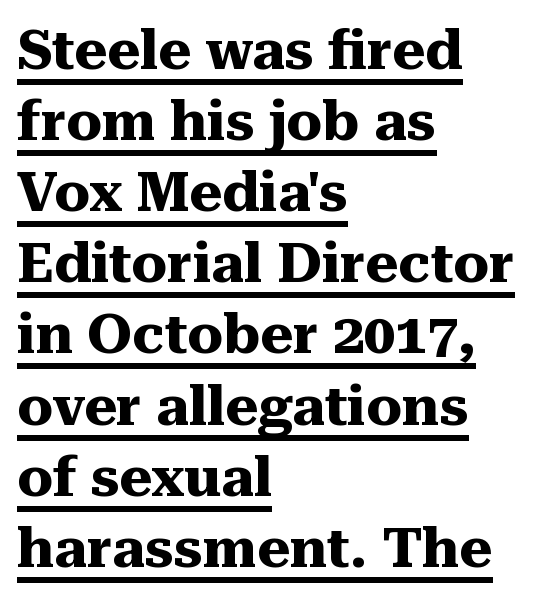
Honestly, the underline is the first thing you notice here. As a designer I'd log this as weight 700, bold. Think of a printed novel: that variable character pitch is what you see here. You can tell from the footed stems that serif type was used.
